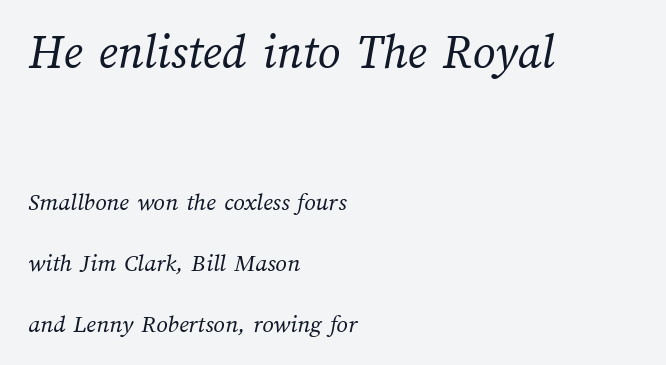
Type size steps down from the first block to the second. Short and long lines alike share a common starting point at left. Spacing verdict: proportional, widths tailored to each character. Stroke mass is kept to a normal reading level or below. The space beneath each line is pristine and unruled. Widely set lines give the paragraph a tall, airy silhouette.
